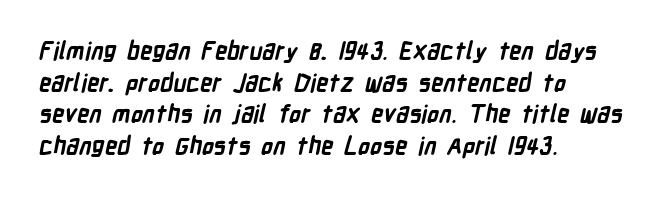
Underlining? Definitely not there. Evenly set lines give the paragraph a standard silhouette. Each line starts at the same left margin while the right side varies. The letters are bold, with thick, heavy strokes. Short note: letters normally spaced.
